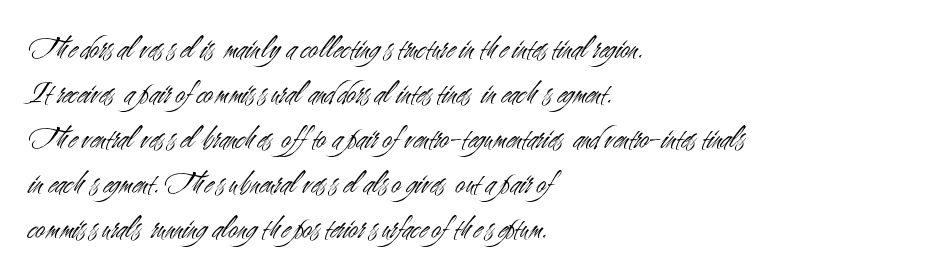
The rendering uses natural spacing where letterforms have individual widths. Heaviness? Minimal to ordinary, like unemphasized prose. The gap between lines stays unmarked. Compared with typical paragraphs, the rows here are spaced about the same.
